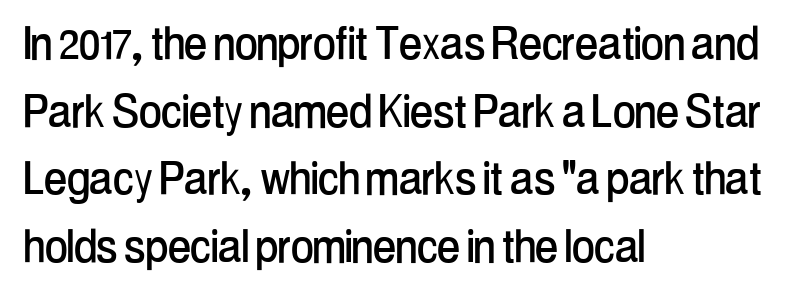
Clear beneath every line of the passage. Proportional: the letters do not fall into vertical columns. Serifs: no, the terminals of the letterforms are clean. The specimen reads as upright at a glance. The letters sit at their default tracking, neither squeezed nor spread. The typesetter chose a ragged-right arrangement here.
